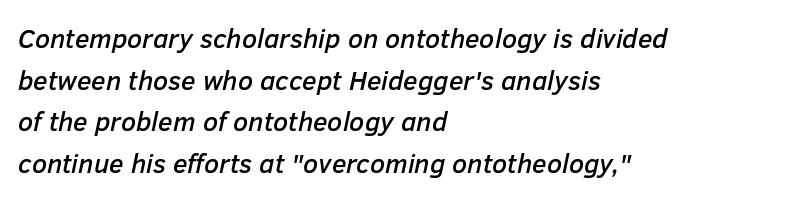
Q: Is the text italic (slanted)? A: Yes, it leans right by about 12 degrees.
Q: Is the text underlined? A: No.
Q: How is the paragraph aligned? A: Left-aligned.
Q: Is the spacing between letters normal or unusually wide? A: Normal.
Q: Is the spacing between lines tight, normal or loose? A: Normal.
